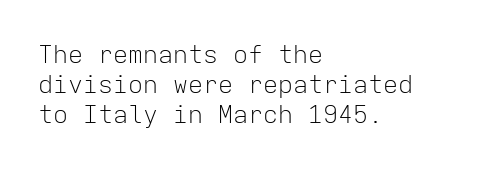
The image shows 25 px text type, upright; set left-aligned, line spacing 1.2x, normal letter spacing, not underlined.
